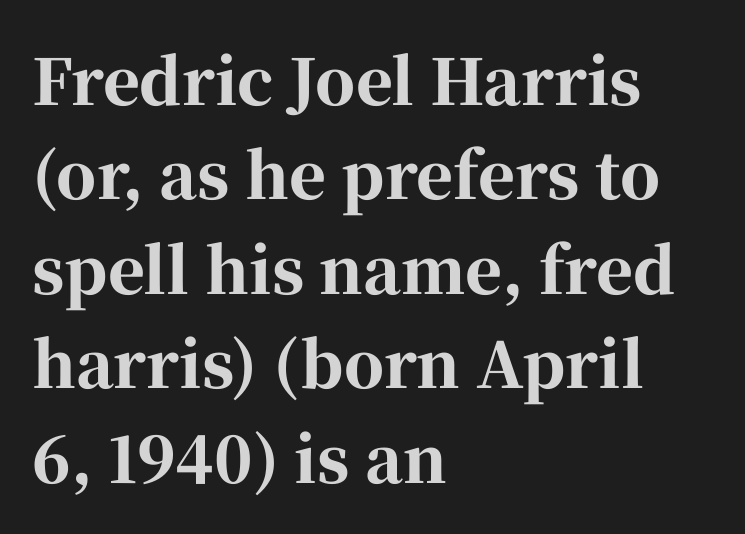
The image shows 63 px bold serif type, upright; set left-aligned, normal line spacing (1.5x), normal letter spacing, not underlined; high stroke contrast and a medium x-height.
